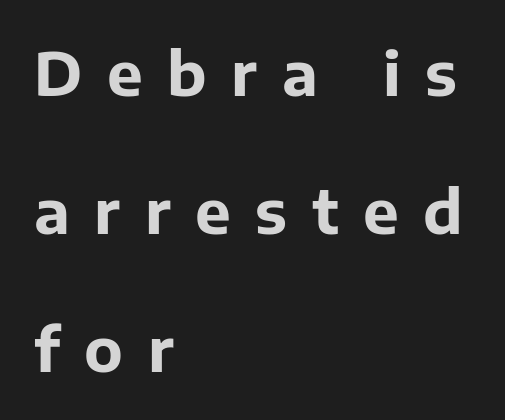
{"serif": "no", "italic": "no", "bold": "yes", "weight": "bold", "width": "normal", "stroke_contrast": "low", "x_height": "medium", "monospaced": "no", "underline": "no", "align": "left", "line_spacing": "loose", "line_spacing_ratio": 2.3, "letter_spacing": "wide", "letter_spacing_em": 0.41, "glyph_px": 60}
